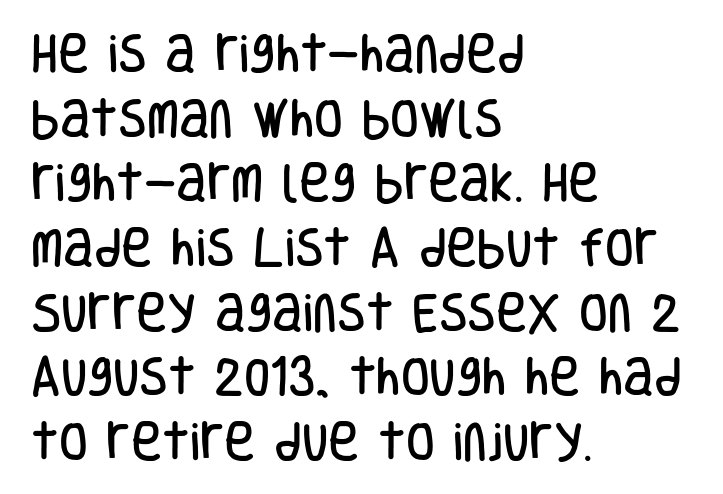
The image shows 42 px condensed sans-serif type, upright; set left-aligned, normal line spacing (1.54x), normal letter spacing, not underlined; low stroke contrast and a large x-height.
